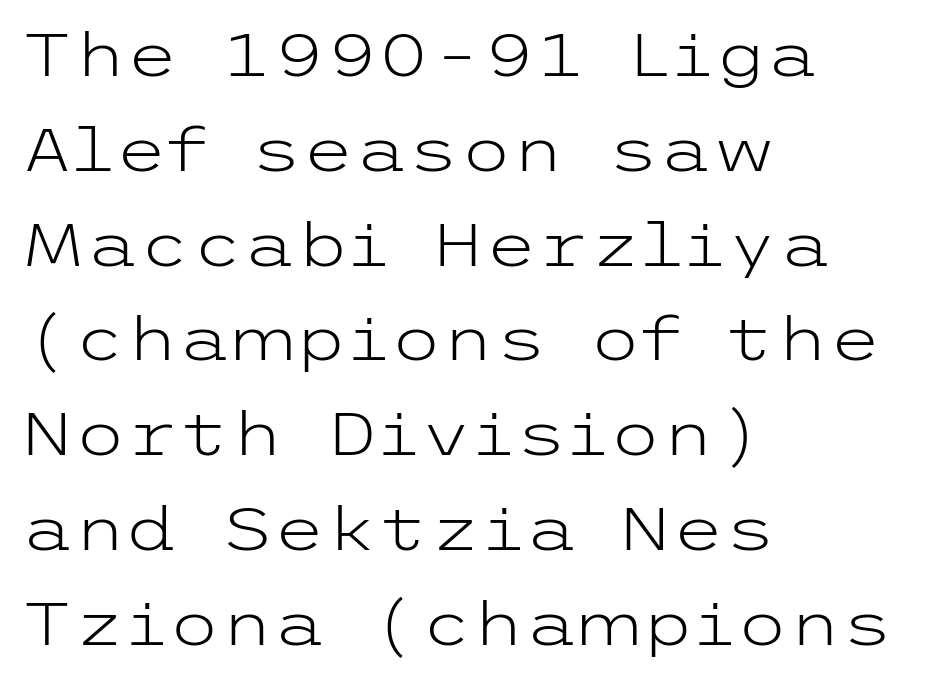
{"serif": "no", "italic": "no", "bold": "no", "weight": "light", "width": "wide", "stroke_contrast": "low", "x_height": "medium", "underline": "no", "align": "left", "line_spacing": "normal", "line_spacing_ratio": 1.58, "letter_spacing": "normal", "letter_spacing_em": 0.0, "glyph_px": 60}
